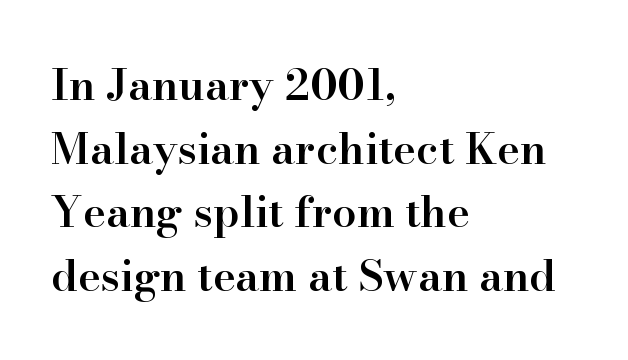
Q: Is the text bold? A: Semi-bold.
Q: Is the text italic (slanted)? A: No, it is upright.
Q: Is the typeface a serif or a sans-serif typeface? A: Serif.
Q: Is the text underlined? A: No.
Q: How is the paragraph aligned? A: Left-aligned.
Q: Is the spacing between letters normal or unusually wide? A: Normal.
Q: Is the spacing between lines tight, normal or loose? A: Normal.
Q: Width (condensed, normal, or wide)? A: Normal.
Q: Stroke contrast? A: High.
Q: x-height? A: Small.
Q: Monospaced? A: No.
